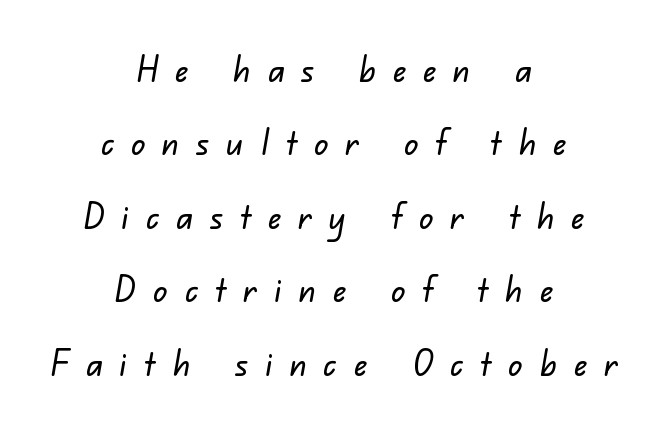
Q: Is the typeface a serif or a sans-serif typeface? A: Sans-serif.
Q: Is the text underlined? A: No.
Q: How is the paragraph aligned? A: Centered.
Q: Is the spacing between letters normal or unusually wide? A: Unusually wide.
Q: Is the spacing between lines tight, normal or loose? A: Loose.
Q: Width (condensed, normal, or wide)? A: Normal.
Q: Stroke contrast? A: Low.
Q: x-height? A: Small.
Q: Monospaced? A: No.
